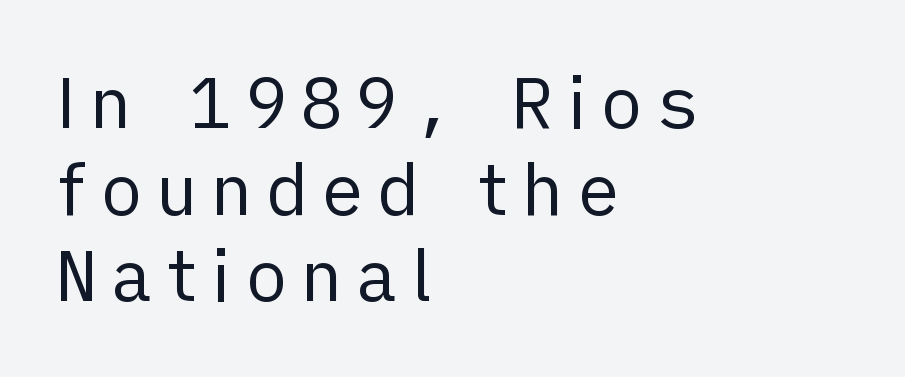
{"serif": "no", "italic": "no", "bold": "no", "weight": "regular", "width": "normal", "stroke_contrast": "low", "x_height": "medium", "monospaced": "no", "underline": "no", "align": "left", "line_spacing_ratio": 1.22, "glyph_px": 71}
